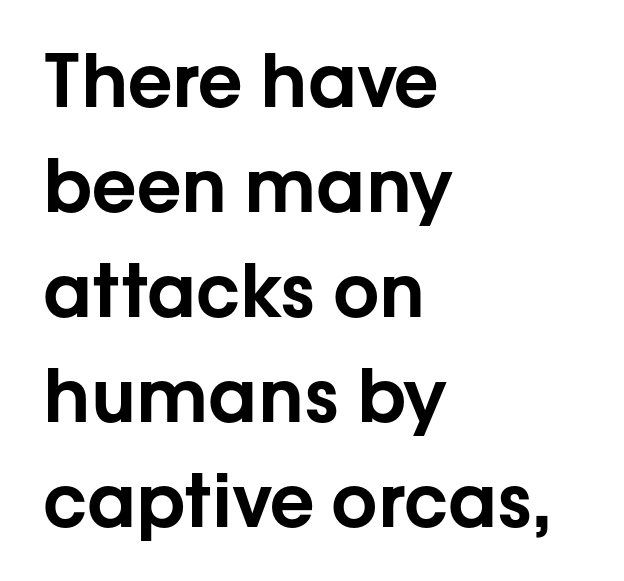
Q: Is the text italic (slanted)? A: No, it is upright.
Q: Is the typeface a serif or a sans-serif typeface? A: Sans-serif.
Q: Is the text underlined? A: No.
Q: How is the paragraph aligned? A: Left-aligned.
Q: Is the spacing between letters normal or unusually wide? A: Normal.
Q: Is the spacing between lines tight, normal or loose? A: Normal.
Q: Width (condensed, normal, or wide)? A: Normal.
Q: Stroke contrast? A: Low.
Q: x-height? A: Medium.
Q: Monospaced? A: No.
